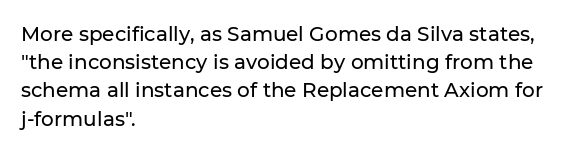
Quick note: interline space is typical. Layout note: lines flush left. The tracking reads as untouched default to a designer's eye. The passage shown is not underscored anywhere. The type sits square on the baseline with zero lean.
